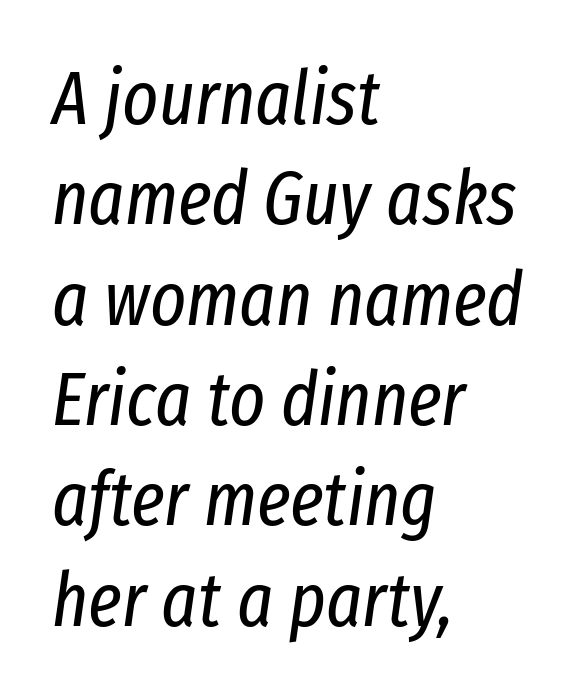
Q: Is the text bold? A: No.
Q: Is the text italic (slanted)? A: Yes, it leans right by about 8 degrees.
Q: Is the text underlined? A: No.
Q: How is the paragraph aligned? A: Left-aligned.
Q: Is the spacing between letters normal or unusually wide? A: Normal.
Q: Is the spacing between lines tight, normal or loose? A: Normal.
Q: Width (condensed, normal, or wide)? A: Condensed.
Q: Stroke contrast? A: Low.
Q: x-height? A: Medium.
Q: Monospaced? A: No.
